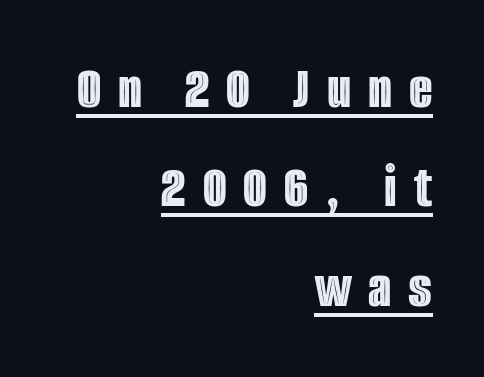
Q: Is the text italic (slanted)? A: No, it is upright.
Q: Is the text underlined? A: Yes.
Q: How is the paragraph aligned? A: Right-aligned.
Q: Is the spacing between letters normal or unusually wide? A: Unusually wide.
Q: Is the spacing between lines tight, normal or loose? A: Normal.
Q: Width (condensed, normal, or wide)? A: Condensed.
Q: x-height? A: Large.
Q: Monospaced? A: No.
